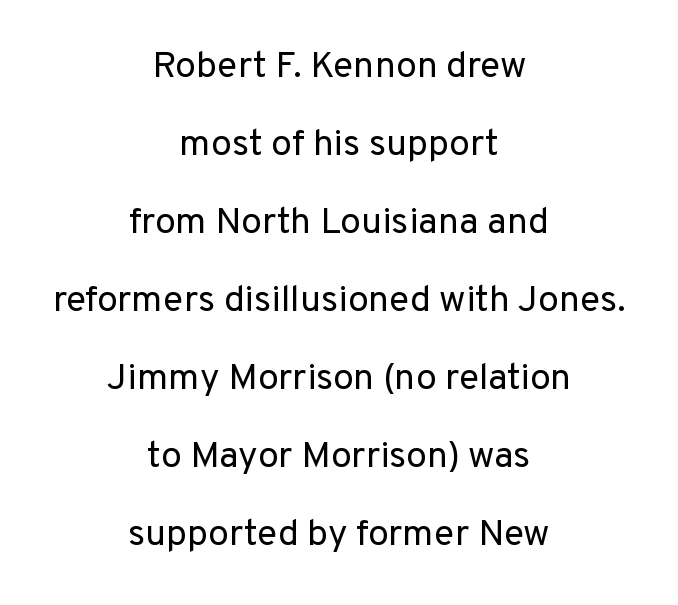
The image shows 37 px regular-weight sans-serif type, upright; set centered, loose line spacing (2.11x), normal letter spacing, not underlined; low stroke contrast and a medium x-height.
